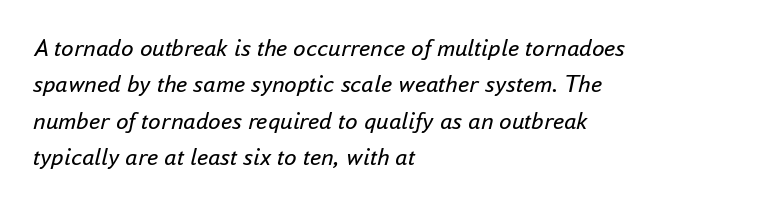
Q: Is the text bold? A: No.
Q: Is the text italic (slanted)? A: Yes, it leans right by about 16 degrees.
Q: Is the text underlined? A: No.
Q: How is the paragraph aligned? A: Left-aligned.
Q: Is the spacing between letters normal or unusually wide? A: Normal.
Q: Is the spacing between lines tight, normal or loose? A: Normal.
